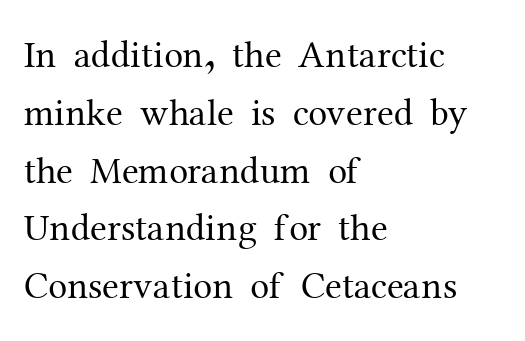
The image shows 38 px regular-weight serif type, upright; set left-aligned, normal line spacing (1.52x), normal letter spacing, not underlined; medium stroke contrast and a medium x-height.
